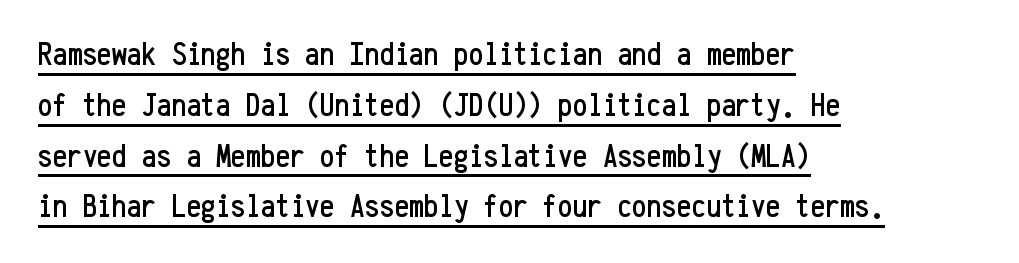
Each new line begins a customary step beneath the previous one. A typographer would call this underscored text. A typesetter would mark this as roman, not italic. What stands out about the letter spacing? Nothing — it is the standard amount. Spacing verdict: monospaced, one width for all characters.
